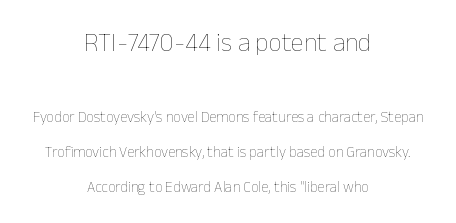
Q: Is the text bold? A: No.
Q: Is the text italic (slanted)? A: No, it is upright.
Q: Is the text underlined? A: No.
Q: How is the paragraph aligned? A: Centered.
Q: Is the spacing between letters normal or unusually wide? A: Normal.
Q: Is the spacing between lines tight, normal or loose? A: Loose.
Q: Which block of text is set in a larger size, the first (top) or the second (bottom)? A: The first (top) one.
